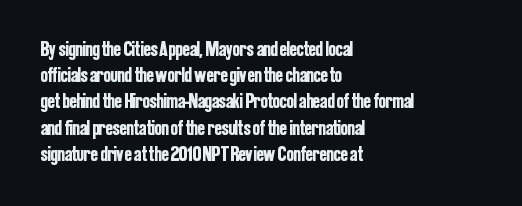
The image shows 21 px text type, upright; set left-aligned, normal line spacing (1.25x), normal letter spacing, not underlined.
